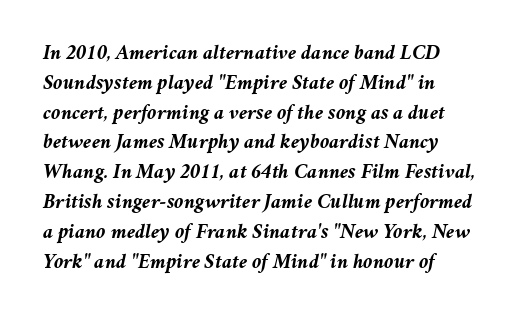
The image shows 21 px bold type, italic (leaning right); set normal line spacing (1.42x), normal letter spacing, not underlined.
